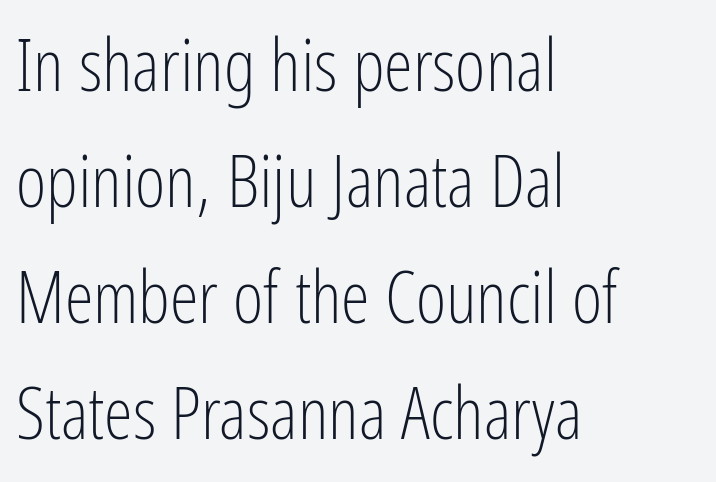
The image shows 73 px light, condensed sans-serif type, upright; set left-aligned, normal line spacing (1.59x), normal letter spacing, not underlined; low stroke contrast and a medium x-height.
